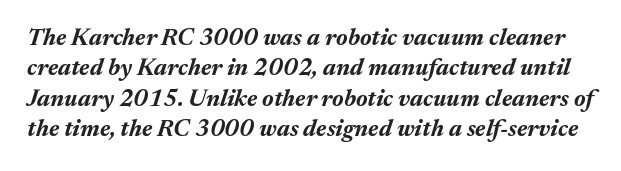
The block of text has a typical density, with ordinary space between rows. Would a proofreader flag this as italicized? Yes. Just letters on the line, the space beneath them empty. Emphasis by weight is at full strength: bold.
